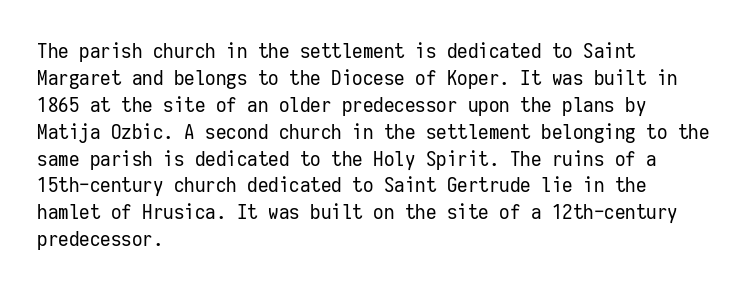
Q: Is the text bold? A: No.
Q: Is the text italic (slanted)? A: No, it is upright.
Q: Is the text underlined? A: No.
Q: How is the paragraph aligned? A: Left-aligned.
Q: Is the spacing between letters normal or unusually wide? A: Normal.
Q: Is the spacing between lines tight, normal or loose? A: Normal.
